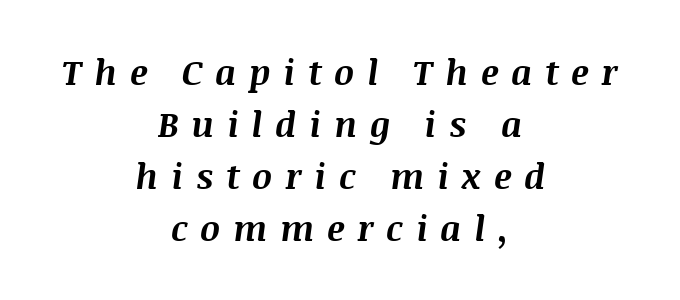
Q: Is the text bold? A: Yes.
Q: Is the text italic (slanted)? A: Yes, it leans right by about 8 degrees.
Q: Is the text underlined? A: No.
Q: How is the paragraph aligned? A: Centered.
Q: Is the spacing between letters normal or unusually wide? A: Unusually wide.
Q: Is the spacing between lines tight, normal or loose? A: Normal.
Q: Width (condensed, normal, or wide)? A: Normal.
Q: Stroke contrast? A: Medium.
Q: x-height? A: Large.
Q: Monospaced? A: No.
